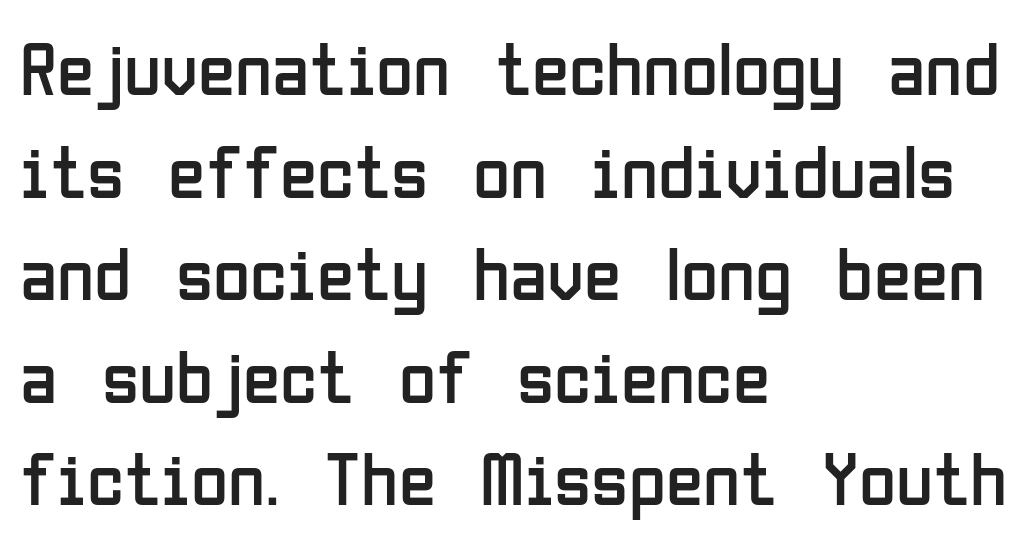
The letters advance in unequal steps, a hallmark of proportional type. This is not heavy type; no bold has been used. In terms of posture, this sample is upright. Look at the bottom of the vertical strokes: they stop flat, with no serifs.
